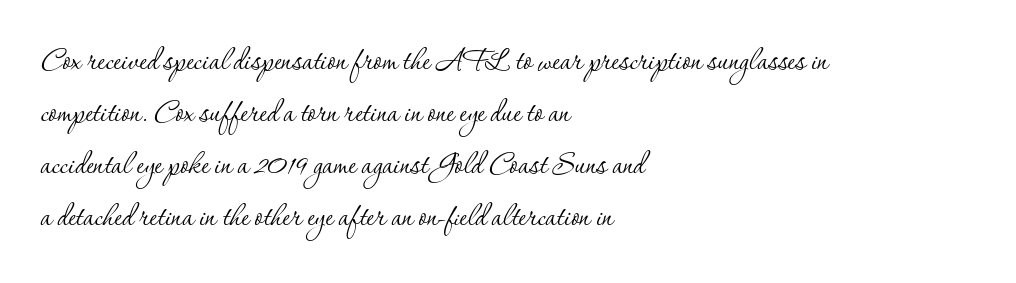
The image shows 38 px thin serif type; set left-aligned, normal line spacing (1.37x), normal letter spacing, not underlined; low stroke contrast and a small x-height.
